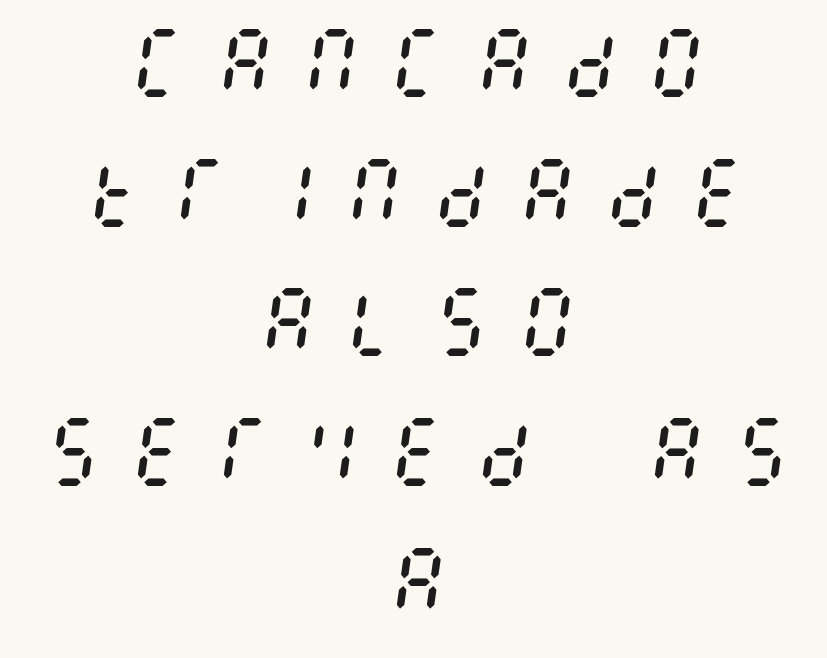
Q: Is the text bold? A: No.
Q: Is the text italic (slanted)? A: Yes, it leans right by about 8 degrees.
Q: Is the text underlined? A: No.
Q: How is the paragraph aligned? A: Centered.
Q: Is the spacing between letters normal or unusually wide? A: Unusually wide.
Q: Width (condensed, normal, or wide)? A: Condensed.
Q: Stroke contrast? A: Medium.
Q: x-height? A: Large.
